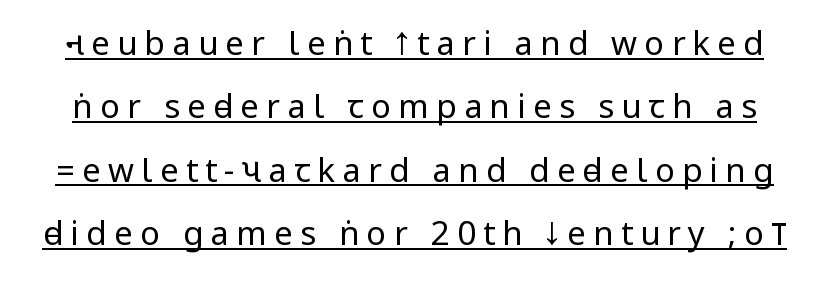
Leading: increased. The tracking jumps out immediately: characters are airy and widely separated. Underlined type. The typography opts for an upright posture over an oblique one.
